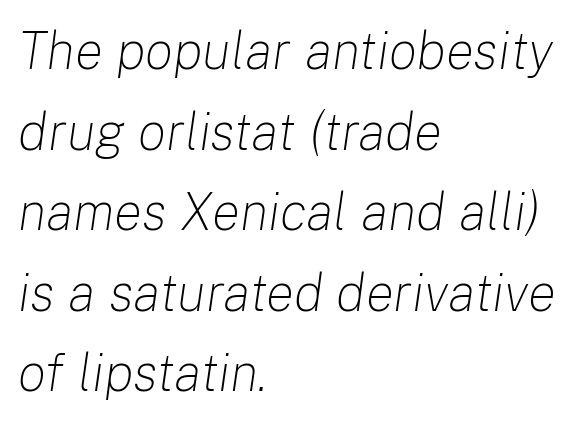
The image shows 53 px light type, italic (leaning right); set left-aligned, normal line spacing (1.52x), normal letter spacing, not underlined; low stroke contrast and a medium x-height.
